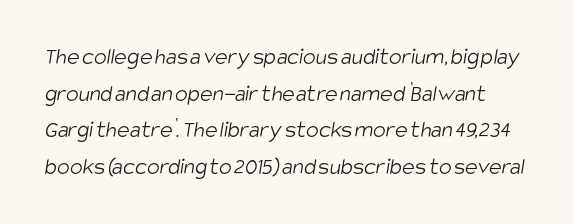
The image shows 24 px text type; set normal line spacing (1.53x), normal letter spacing, not underlined.
